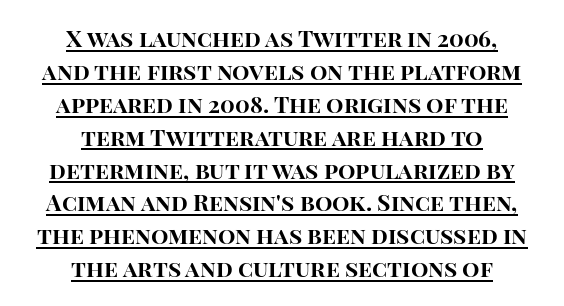
Interline gaps are of average width in this sample. A continuous stroke trails under the words, as in a hyperlink. Is the block centered? Yes — each line is placed symmetrically about the middle. In terms of letterspacing, this is plain default setting.
